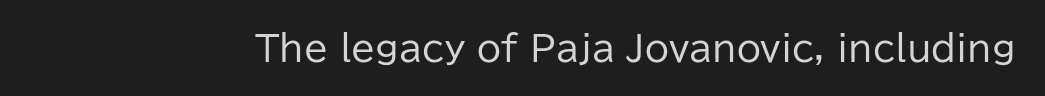
{"serif": "no", "italic": "no", "bold": "no", "weight": "regular", "width": "normal", "stroke_contrast": "low", "x_height": "medium", "monospaced": "no", "underline": "no", "letter_spacing": "normal", "letter_spacing_em": 0.0, "glyph_px": 35}
